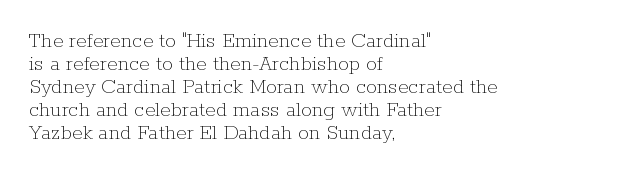
The gaps between neighbouring characters are ordinary and unremarkable. Vertical strokes here are truly vertical. Just letters on the line, the space beneath them empty. Horizontally, the lines are justified to the leading edge only.
